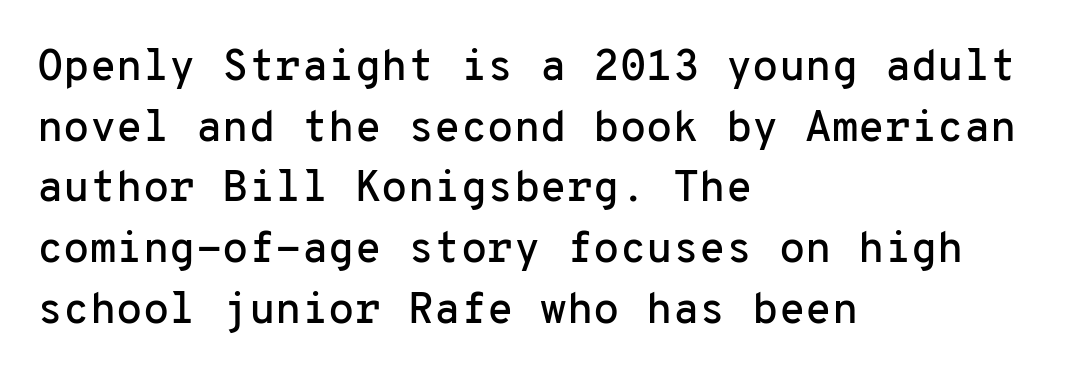
The image shows 43 px sans-serif type, upright, monospaced; set left-aligned, normal line spacing (1.41x), normal letter spacing, not underlined; low stroke contrast and a medium x-height.
